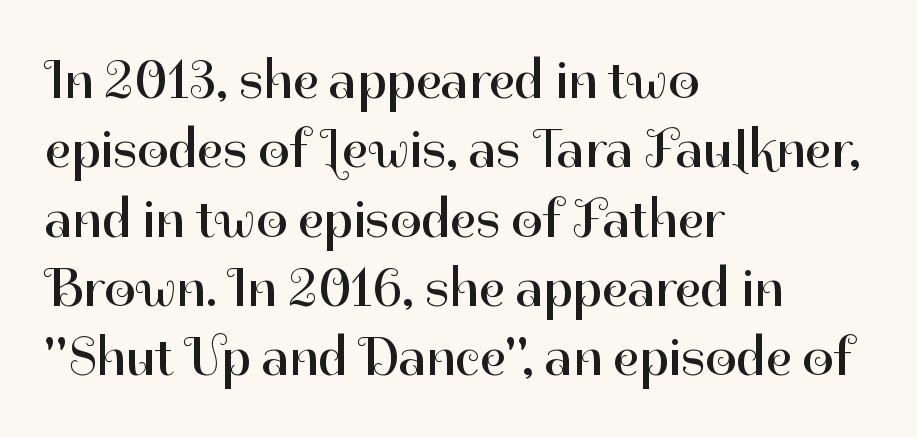
Spacing verdict: proportional, widths tailored to each character. Standard letterfit; no display-style spreading of the glyphs. Examine the stroke ends and you'll find no serifs. No letter is thick-stroked: the sample isn't bold. Where is the straight margin? On the left.
